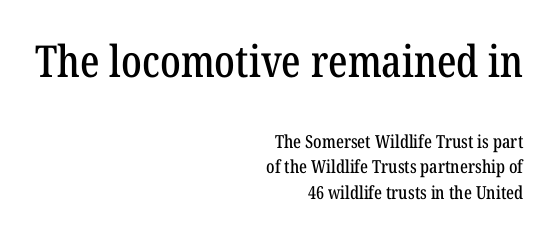
The image shows 44 px condensed serif type, upright; set right-aligned, normal line spacing (1.44x), normal letter spacing, not underlined; the first (top) block is 2.44x larger; low stroke contrast and a medium x-height.
